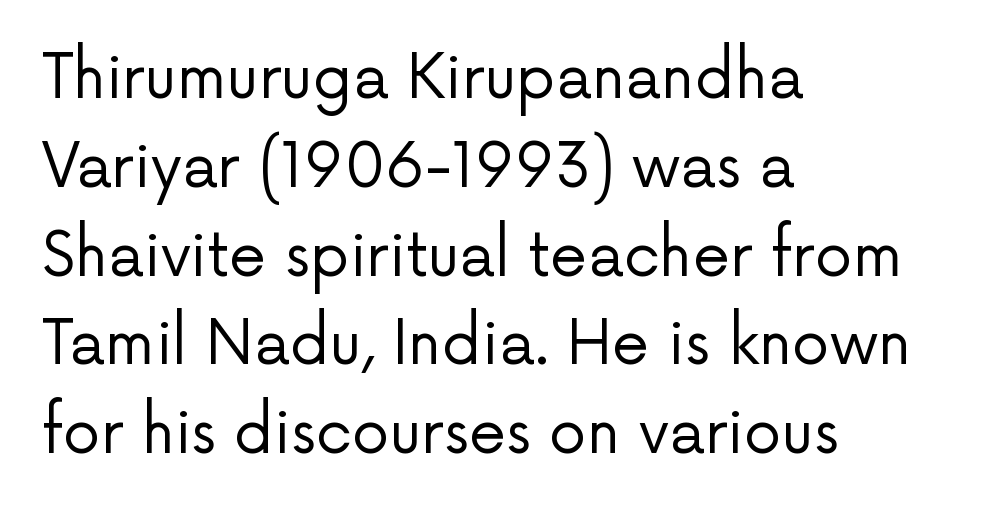
Q: Is the text bold? A: No.
Q: Is the text italic (slanted)? A: No, it is upright.
Q: Is the typeface a serif or a sans-serif typeface? A: Sans-serif.
Q: Is the text underlined? A: No.
Q: How is the paragraph aligned? A: Left-aligned.
Q: Is the spacing between letters normal or unusually wide? A: Normal.
Q: Is the spacing between lines tight, normal or loose? A: Normal.
Q: Width (condensed, normal, or wide)? A: Normal.
Q: Stroke contrast? A: Low.
Q: x-height? A: Medium.
Q: Monospaced? A: No.
